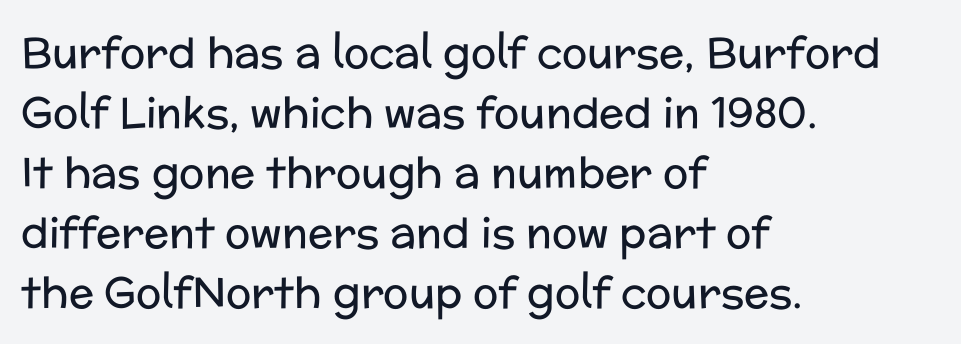
Q: Is the text bold? A: No.
Q: Is the text italic (slanted)? A: No, it is upright.
Q: Is the typeface a serif or a sans-serif typeface? A: Sans-serif.
Q: Is the text underlined? A: No.
Q: How is the paragraph aligned? A: Left-aligned.
Q: Is the spacing between letters normal or unusually wide? A: Normal.
Q: Is the spacing between lines tight, normal or loose? A: Normal.
Q: Width (condensed, normal, or wide)? A: Normal.
Q: Stroke contrast? A: Low.
Q: x-height? A: Medium.
Q: Monospaced? A: No.
